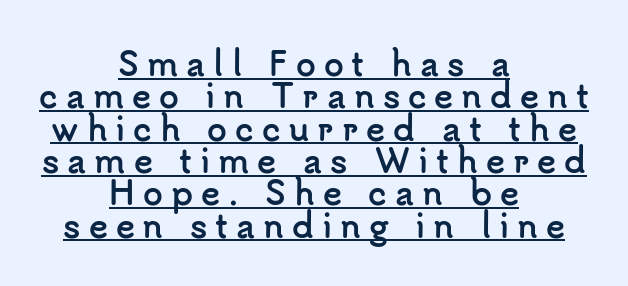
The image shows 32 px semibold sans-serif type, upright; set centered, tight line spacing (1.01x), unusually wide letter spacing (+0.25 em), underlined; low stroke contrast and a small x-height.
